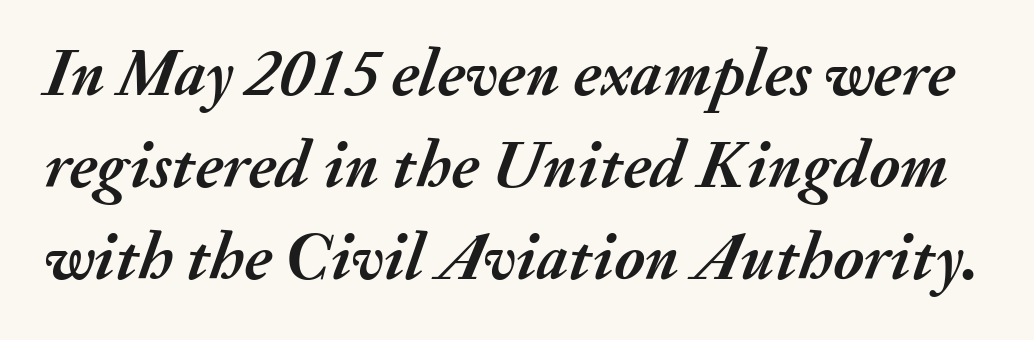
The image shows 67 px semibold type, italic (leaning right); set normal line spacing (1.37x), normal letter spacing, not underlined; medium stroke contrast and a small x-height.
